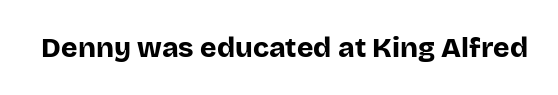
{"serif": "no", "italic": "no", "bold": "yes", "weight": "bold", "width": "normal", "stroke_contrast": "low", "x_height": "large", "monospaced": "no", "underline": "no", "letter_spacing": "normal", "letter_spacing_em": 0.0, "glyph_px": 28}
